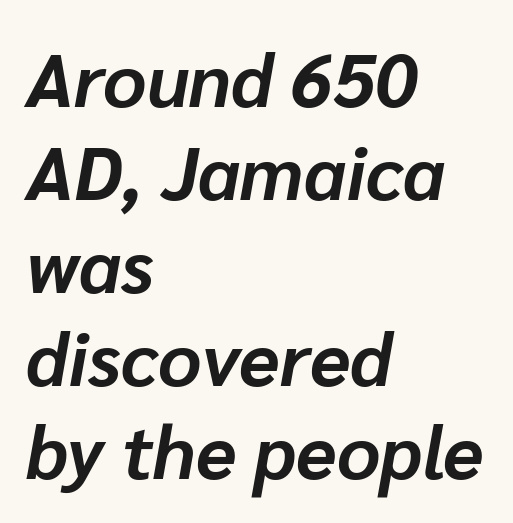
Q: Is the text bold? A: Yes.
Q: Is the text italic (slanted)? A: Yes, it leans right by about 10 degrees.
Q: Is the text underlined? A: No.
Q: How is the paragraph aligned? A: Left-aligned.
Q: Is the spacing between letters normal or unusually wide? A: Normal.
Q: Width (condensed, normal, or wide)? A: Normal.
Q: Stroke contrast? A: Low.
Q: x-height? A: Medium.
Q: Monospaced? A: No.
